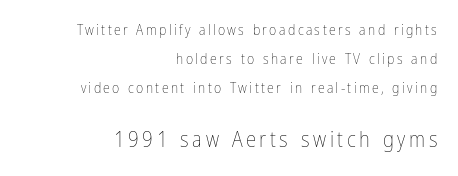
The image shows 21 px text type, upright; set right-aligned, loose line spacing (2.07x), not underlined; the second (bottom) block is 1.5x larger.
